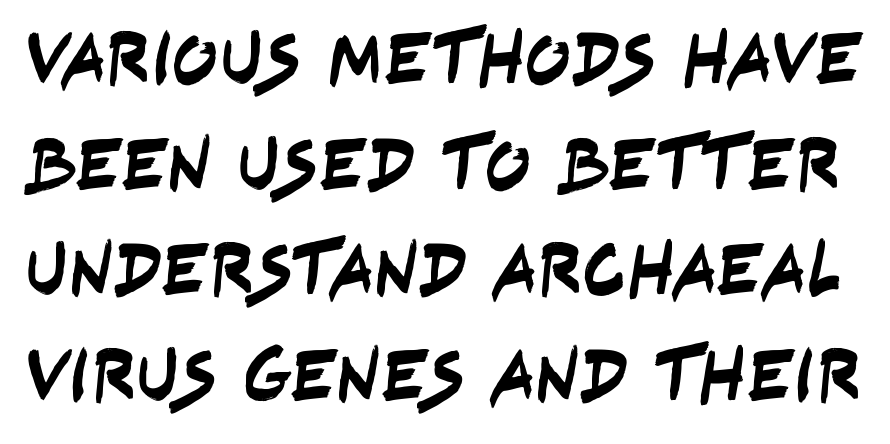
Lines of text with bare space underneath. Proportional: the letters do not fall into vertical columns. What stands out about the letter spacing? Nothing — it is the standard amount. Quick note: interline space is typical. The font family rendered here belongs to the sans-serif group.
